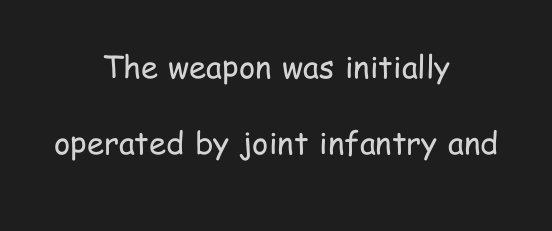
{"serif": "no", "italic": "no", "bold": "no", "weight": "regular", "width": "condensed", "stroke_contrast": "low", "x_height": "medium", "monospaced": "no", "underline": "no", "align": "center", "line_spacing": "loose", "line_spacing_ratio": 2.45, "letter_spacing": "normal", "letter_spacing_em": 0.0, "glyph_px": 31}
